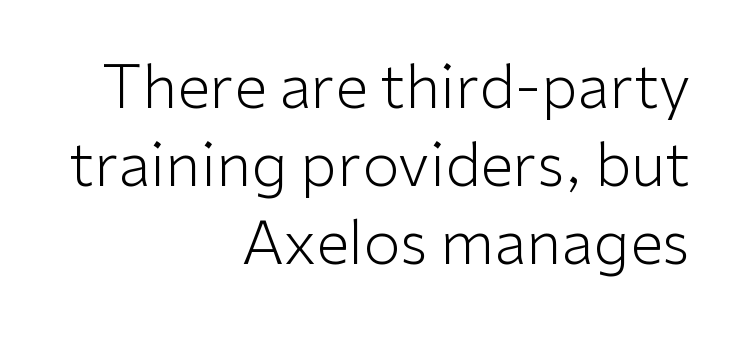
No feet cap the strokes, marking this as sans-serif type. The letterforms sit shoulder to shoulder at normal distance. The rendering uses natural spacing where letterforms have individual widths. One glance says typical: line gaps are just what's usual. Think standard paragraph weight, or any step lighter than that. If you drew a line through each stem, it would be perfectly vertical.
